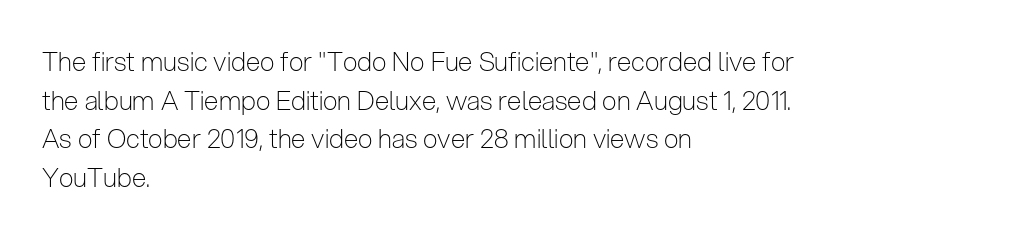
Posture: vertical. The weight tops out at a normal text grade. Words appear dense and cohesive because spacing is normal. If you drew a ruler down the left edge, every line would touch it. Line spacing here is normal. Underline: absent.
